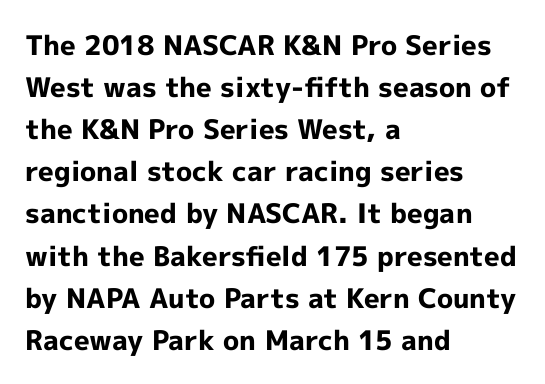
Nothing unusual about the tracking: characters are spaced as the font intends. Layout note: lines flush left. Does the lettering tilt? It doesn't — this is upright. The characters look thick and weighty, a clear bold. If you measured baseline to baseline, you'd find a middling distance. Underlining? Definitely not there.
